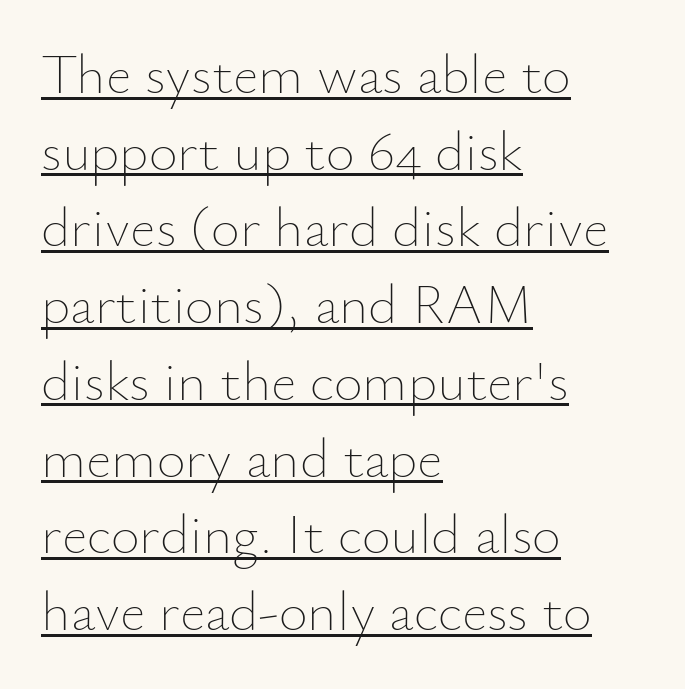
Summary of weight: not heavy and not bold. Is there much room between lines? A standard amount, neither cramped nor airy. In terms of letterspacing, this is plain default setting. Which margin do the lines hug? The left one — the right edge is uneven. The letters stand upright; this is a roman face.
